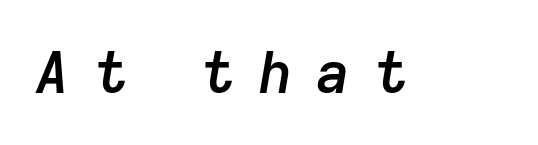
Q: Is the text bold? A: Semi-bold.
Q: Is the text italic (slanted)? A: Yes, it leans right by about 9 degrees.
Q: Is the text underlined? A: No.
Q: Is the spacing between letters normal or unusually wide? A: Unusually wide.
Q: Width (condensed, normal, or wide)? A: Normal.
Q: Stroke contrast? A: Low.
Q: x-height? A: Medium.
Q: Monospaced? A: No.
